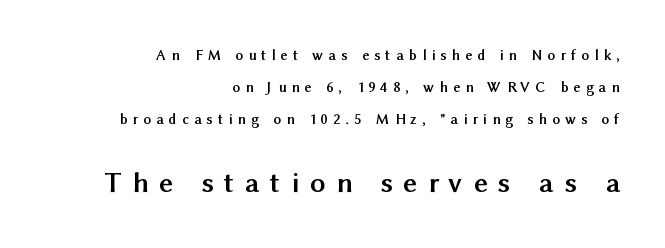
It's the straight-up-and-down kind of type. Larger block? The one below; the one above is distinctly smaller. Vertical spacing — loose. What weight is shown? A full bold with thick strokes. Anything drawn beneath the words? Only blank space. Spacing between characters has been opened up far beyond the box default.
